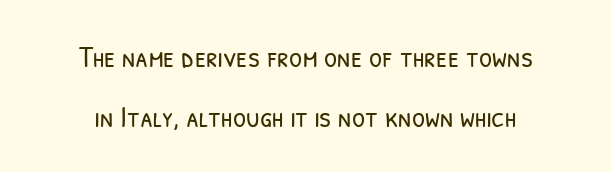
You could not count columns in this text — the font is proportionally spaced. Only glyphs here, with clear space below each row. Glyph-to-glyph distance matches everyday printed text. Is there much room between lines? Yes — plenty of vertical air separates them.
